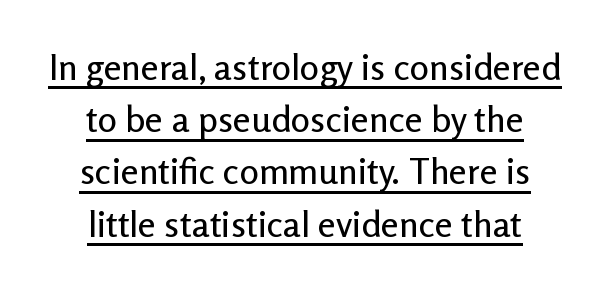
Q: Is the text italic (slanted)? A: No, it is upright.
Q: Is the typeface a serif or a sans-serif typeface? A: Sans-serif.
Q: Is the text underlined? A: Yes.
Q: How is the paragraph aligned? A: Centered.
Q: Is the spacing between letters normal or unusually wide? A: Normal.
Q: Is the spacing between lines tight, normal or loose? A: Normal.
Q: Width (condensed, normal, or wide)? A: Normal.
Q: Stroke contrast? A: Low.
Q: x-height? A: Medium.
Q: Monospaced? A: No.
